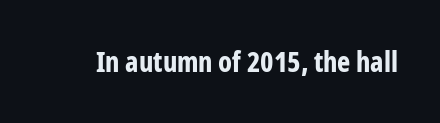
The image shows 28 px bold, condensed sans-serif type, upright; set normal letter spacing, not underlined; low stroke contrast and a medium x-height.
